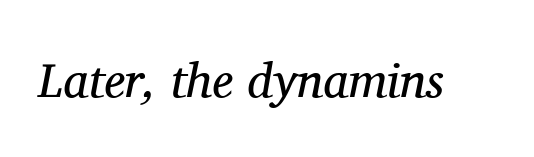
Q: Is the text bold? A: No.
Q: Is the text italic (slanted)? A: Yes, it leans right by about 11 degrees.
Q: Is the typeface a serif or a sans-serif typeface? A: Serif.
Q: Is the text underlined? A: No.
Q: Is the spacing between letters normal or unusually wide? A: Normal.
Q: Width (condensed, normal, or wide)? A: Normal.
Q: Stroke contrast? A: Medium.
Q: x-height? A: Medium.
Q: Monospaced? A: No.
